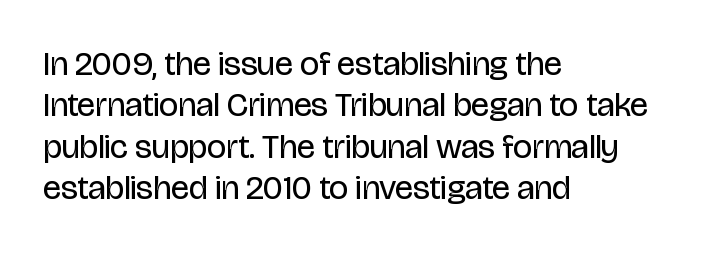
Q: Is the text bold? A: No.
Q: Is the text italic (slanted)? A: No, it is upright.
Q: Is the typeface a serif or a sans-serif typeface? A: Sans-serif.
Q: Is the text underlined? A: No.
Q: How is the paragraph aligned? A: Left-aligned.
Q: Is the spacing between letters normal or unusually wide? A: Normal.
Q: Width (condensed, normal, or wide)? A: Condensed.
Q: Stroke contrast? A: Low.
Q: x-height? A: Large.
Q: Monospaced? A: No.
